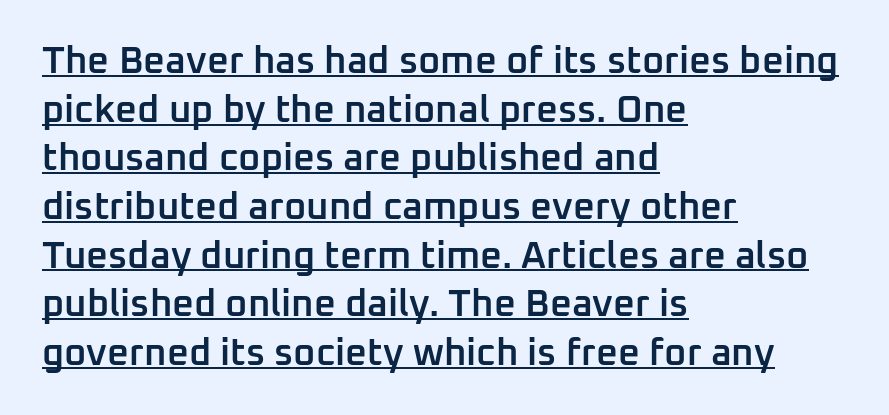
{"serif": "no", "italic": "no", "bold": "semi", "weight": "semibold", "width": "normal", "stroke_contrast": "low", "x_height": "medium", "monospaced": "no", "underline": "yes", "align": "left", "line_spacing": "normal", "line_spacing_ratio": 1.28, "letter_spacing": "normal", "letter_spacing_em": 0.0, "glyph_px": 38}
